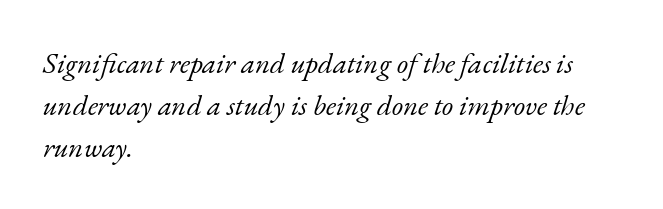
This block has exactly the height ordinary leading produces. Little horizontal feet cap the strokes, marking this as serif type. Here the designer chose a conventional face with non-uniform glyph widths. Designer's note — italics engaged.
